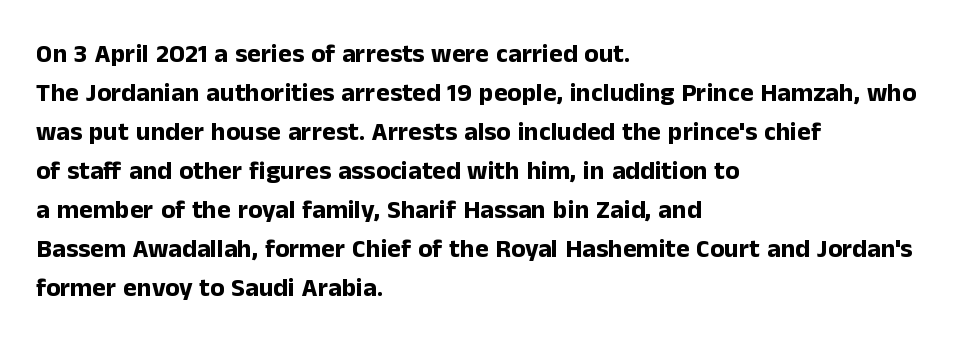
Successive baselines arrive at the customary interval. Nope, not italic — everything's standing straight. Stroke thickness is high; the sample reads as a true bold. Line starts are locked; line ends wander. Clear beneath every line of the passage. The line texture is even and compact thanks to regular tracking.
